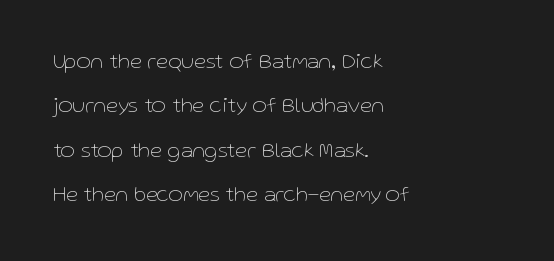
The image shows 22 px text type, upright; set left-aligned, loose line spacing (2.02x), normal letter spacing, not underlined.
